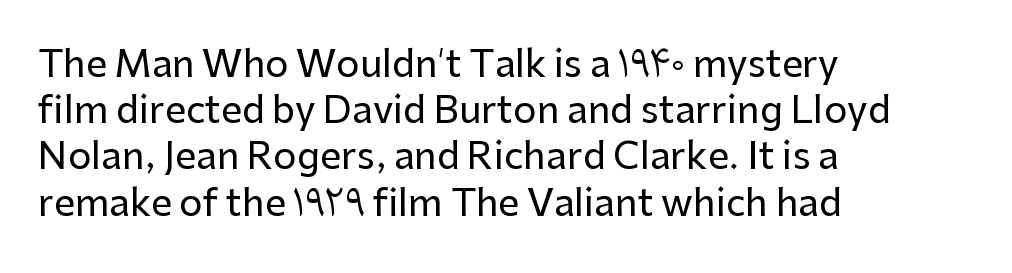
{"serif": "no", "italic": "no", "width": "normal", "stroke_contrast": "low", "x_height": "medium", "monospaced": "no", "underline": "no", "align": "left", "line_spacing": "normal", "line_spacing_ratio": 1.25, "letter_spacing": "normal", "letter_spacing_em": 0.0, "glyph_px": 37}
